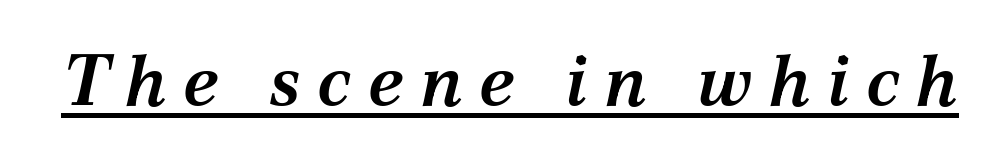
{"serif": "yes", "italic": "yes", "lean": "right", "slant_degrees": 12, "bold": "semi", "weight": "semibold", "width": "normal", "stroke_contrast": "medium", "x_height": "medium", "monospaced": "no", "underline": "yes", "letter_spacing": "wide", "letter_spacing_em": 0.23, "glyph_px": 72}
